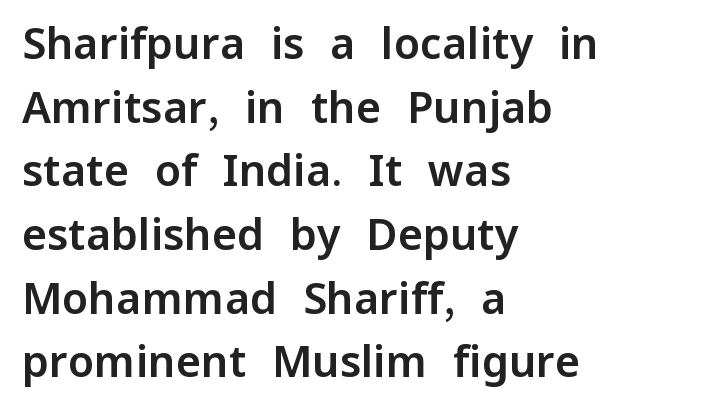
{"serif": "no", "italic": "no", "width": "normal", "stroke_contrast": "low", "x_height": "medium", "monospaced": "no", "underline": "no", "align": "left", "line_spacing": "normal", "line_spacing_ratio": 1.48, "letter_spacing": "normal", "letter_spacing_em": 0.0, "glyph_px": 43}
